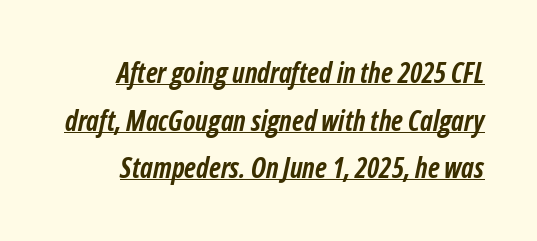
Q: Is the text bold? A: Yes.
Q: Is the text italic (slanted)? A: Yes, it leans right by about 12 degrees.
Q: Is the text underlined? A: Yes.
Q: Is the spacing between letters normal or unusually wide? A: Normal.
Q: Is the spacing between lines tight, normal or loose? A: Normal.
Q: Width (condensed, normal, or wide)? A: Condensed.
Q: Stroke contrast? A: Low.
Q: x-height? A: Medium.
Q: Monospaced? A: No.
